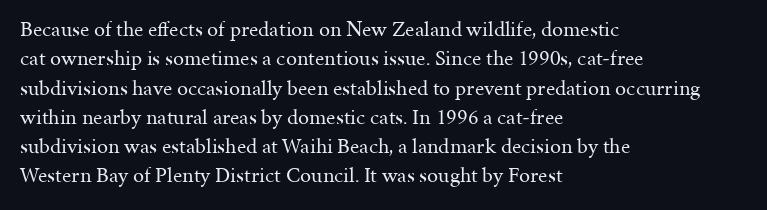
{"italic": "no", "bold": "no", "underline": "no", "align": "left", "line_spacing": "normal", "line_spacing_ratio": 1.33, "letter_spacing": "normal", "letter_spacing_em": 0.0, "glyph_px": 22}
